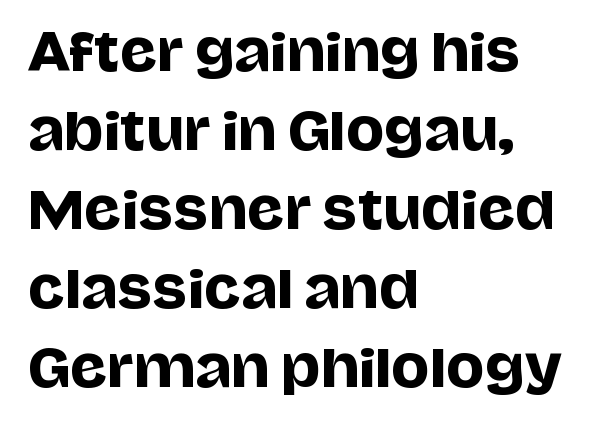
Q: Is the text italic (slanted)? A: No, it is upright.
Q: Is the typeface a serif or a sans-serif typeface? A: Sans-serif.
Q: Is the text underlined? A: No.
Q: How is the paragraph aligned? A: Left-aligned.
Q: Is the spacing between letters normal or unusually wide? A: Normal.
Q: Is the spacing between lines tight, normal or loose? A: Normal.
Q: Width (condensed, normal, or wide)? A: Normal.
Q: Stroke contrast? A: Low.
Q: x-height? A: Large.
Q: Monospaced? A: No.
